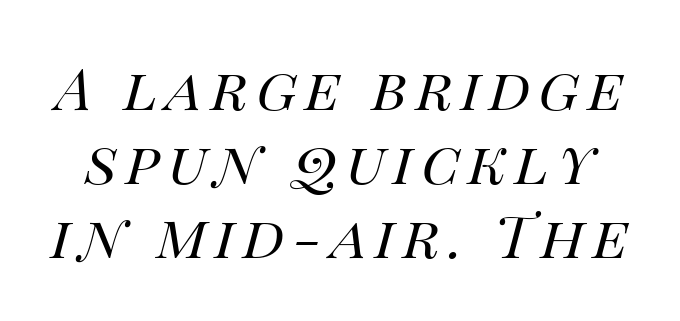
The image shows 58 px regular-weight type, italic (leaning right); set normal line spacing (1.28x), not underlined; high stroke contrast and a large x-height.
